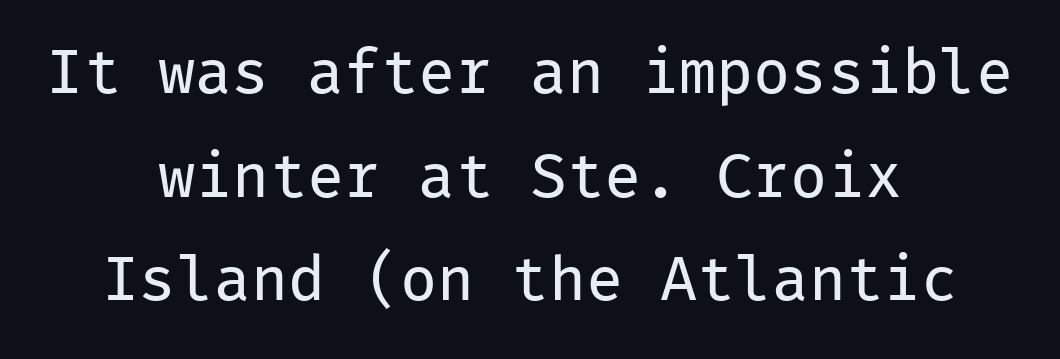
Q: Is the text bold? A: No.
Q: Is the text italic (slanted)? A: No, it is upright.
Q: Is the typeface a serif or a sans-serif typeface? A: Sans-serif.
Q: Is the text underlined? A: No.
Q: How is the paragraph aligned? A: Centered.
Q: Is the spacing between letters normal or unusually wide? A: Normal.
Q: Is the spacing between lines tight, normal or loose? A: Normal.
Q: Width (condensed, normal, or wide)? A: Normal.
Q: Stroke contrast? A: Low.
Q: x-height? A: Medium.
Q: Monospaced? A: Yes.
